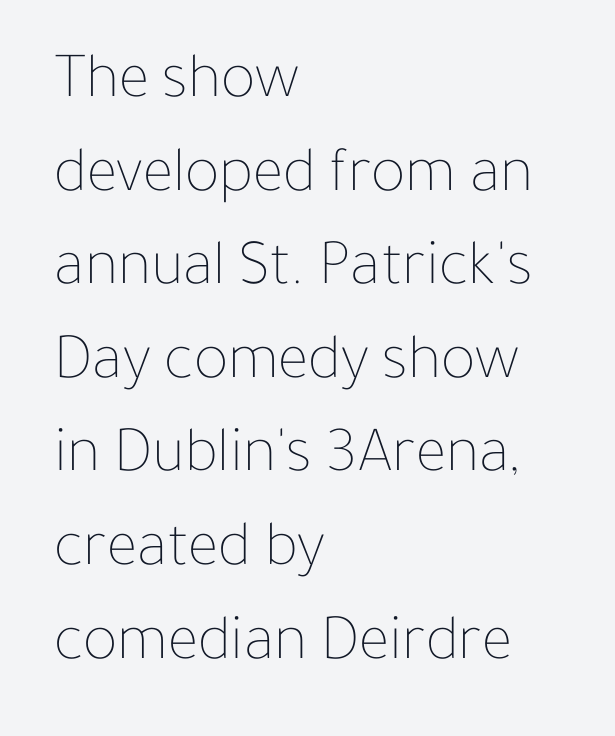
{"italic": "no", "bold": "no", "weight": "thin", "width": "normal", "stroke_contrast": "low", "x_height": "medium", "monospaced": "no", "underline": "no", "align": "left", "line_spacing": "normal", "line_spacing_ratio": 1.44, "letter_spacing": "normal", "letter_spacing_em": 0.0, "glyph_px": 65}
